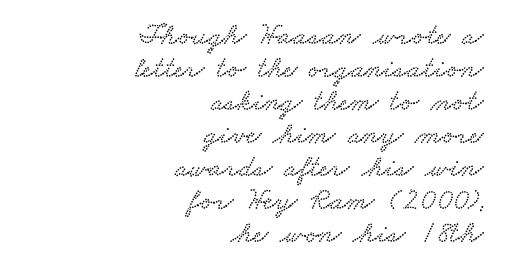
{"serif": "yes", "width": "wide", "stroke_contrast": "low", "x_height": "small", "monospaced": "no", "underline": "no", "align": "right", "line_spacing": "tight", "line_spacing_ratio": 1.1, "letter_spacing": "normal", "letter_spacing_em": 0.0, "glyph_px": 30}
